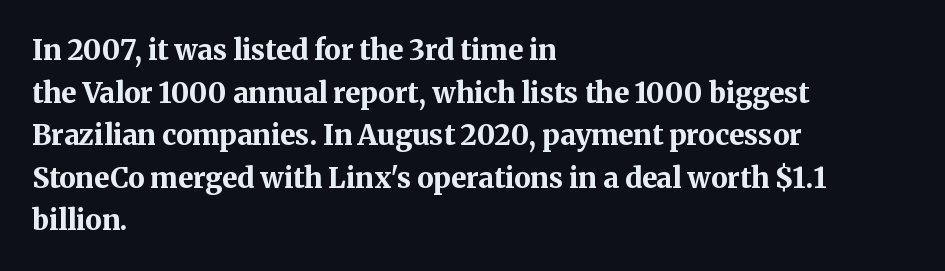
{"serif": "yes", "italic": "no", "bold": "yes", "weight": "bold", "width": "normal", "stroke_contrast": "medium", "x_height": "medium", "monospaced": "no", "underline": "no", "align": "left", "line_spacing": "normal", "line_spacing_ratio": 1.52, "letter_spacing": "normal", "letter_spacing_em": 0.0, "glyph_px": 28}
